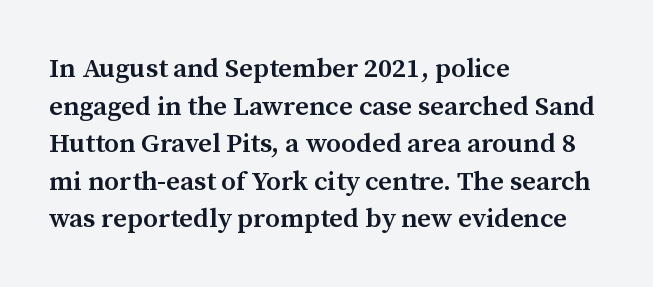
The image shows 27 px text type, upright; set left-aligned, normal line spacing (1.39x), normal letter spacing, not underlined.
